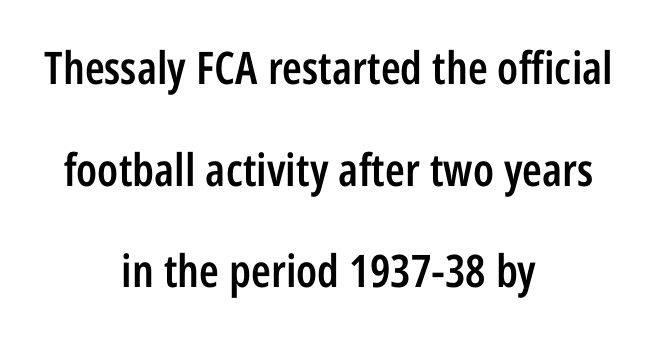
{"serif": "no", "italic": "no", "bold": "semi", "weight": "semibold", "width": "condensed", "stroke_contrast": "low", "x_height": "large", "monospaced": "no", "underline": "no", "align": "center", "line_spacing": "loose", "line_spacing_ratio": 2.26, "letter_spacing": "normal", "letter_spacing_em": 0.0, "glyph_px": 45}
